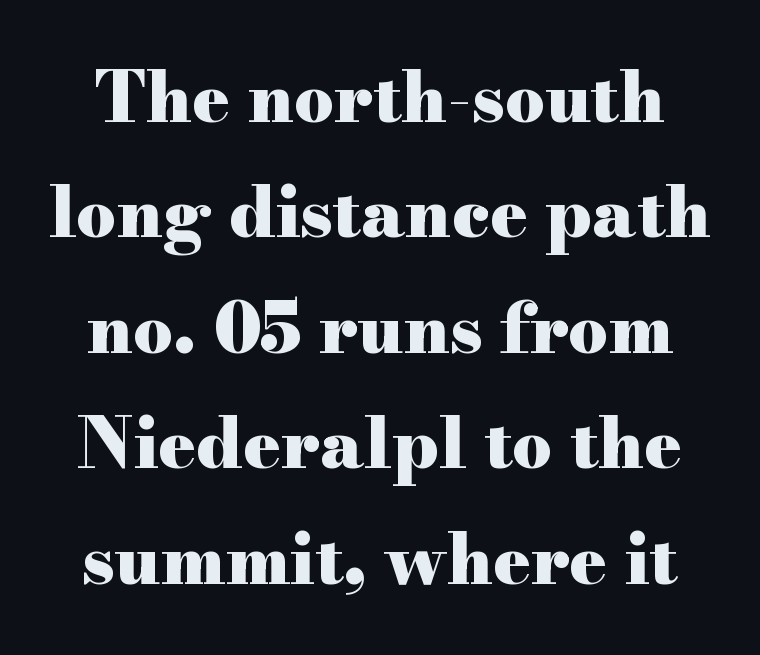
{"serif": "yes", "italic": "no", "bold": "yes", "weight": "heavy", "width": "wide", "stroke_contrast": "high", "x_height": "small", "monospaced": "no", "underline": "no", "line_spacing": "normal", "line_spacing_ratio": 1.65, "letter_spacing": "normal", "letter_spacing_em": 0.0, "glyph_px": 70}
